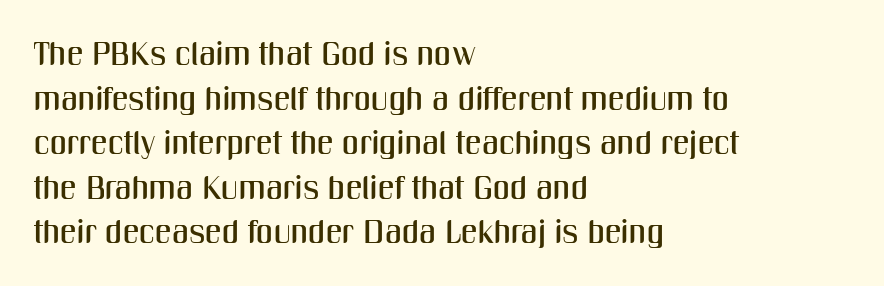
Q: Is the text italic (slanted)? A: No, it is upright.
Q: Is the typeface a serif or a sans-serif typeface? A: Sans-serif.
Q: Is the text underlined? A: No.
Q: How is the paragraph aligned? A: Left-aligned.
Q: Is the spacing between letters normal or unusually wide? A: Normal.
Q: Is the spacing between lines tight, normal or loose? A: Normal.
Q: Width (condensed, normal, or wide)? A: Condensed.
Q: Stroke contrast? A: Medium.
Q: x-height? A: Medium.
Q: Monospaced? A: No.
